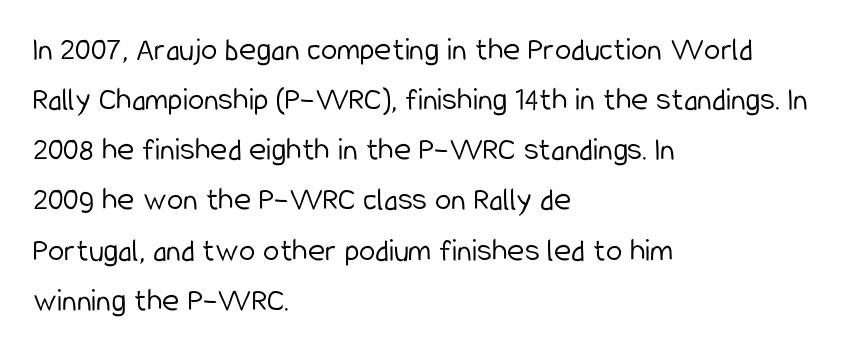
{"serif": "no", "italic": "no", "bold": "no", "weight": "light", "width": "condensed", "stroke_contrast": "low", "x_height": "medium", "monospaced": "no", "underline": "no", "align": "left", "line_spacing": "normal", "line_spacing_ratio": 1.52, "letter_spacing": "normal", "letter_spacing_em": 0.0, "glyph_px": 33}
